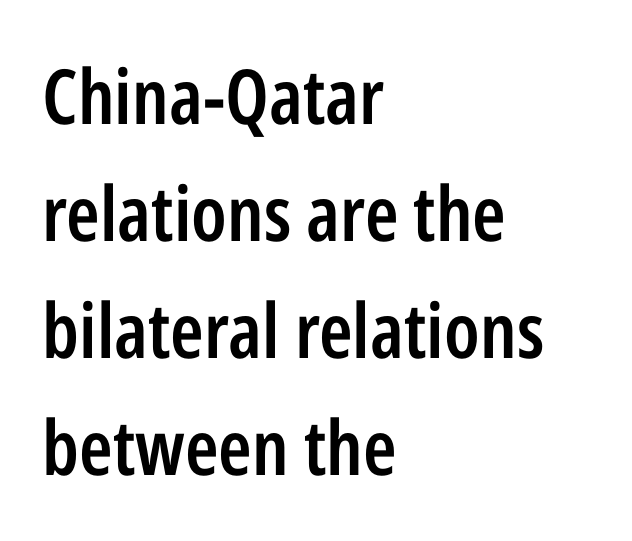
Leading: standard. How heavy is the stroke? Medium-heavy — a semibold, shy of bold. Is there any slant? The stems are plumb. Check under the words: just untouched page. Character widths vary here, with narrow letters taking less room than wide ones. These lines stack with their left ends in a neat column.
